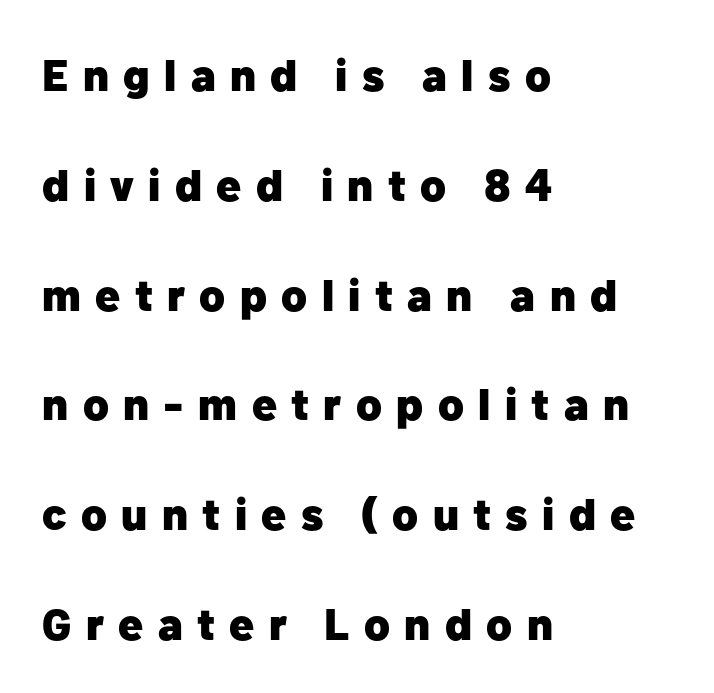
Q: Is the text bold? A: Yes.
Q: Is the text italic (slanted)? A: No, it is upright.
Q: Is the typeface a serif or a sans-serif typeface? A: Sans-serif.
Q: Is the text underlined? A: No.
Q: How is the paragraph aligned? A: Left-aligned.
Q: Is the spacing between letters normal or unusually wide? A: Unusually wide.
Q: Is the spacing between lines tight, normal or loose? A: Loose.
Q: Width (condensed, normal, or wide)? A: Normal.
Q: Stroke contrast? A: Low.
Q: x-height? A: Medium.
Q: Monospaced? A: No.
